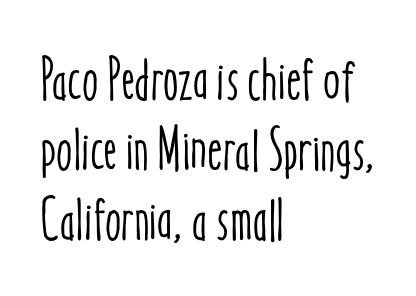
The passage shown has conventional tracking throughout. Notice how the stems are strictly vertical — no italics here. Unmarked baselines from the first word to the last. These lines are rendered in a variable-pitch font. Caption: multi-line text, flush left, ragged right.
